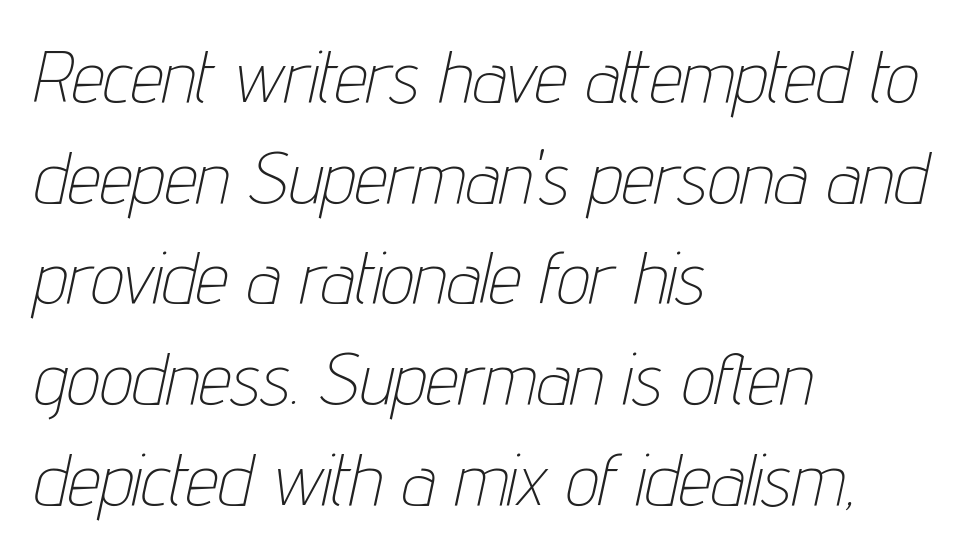
The image shows 73 px thin, condensed type, italic (leaning right); set left-aligned, normal line spacing (1.38x), normal letter spacing, not underlined; low stroke contrast and a medium x-height.
